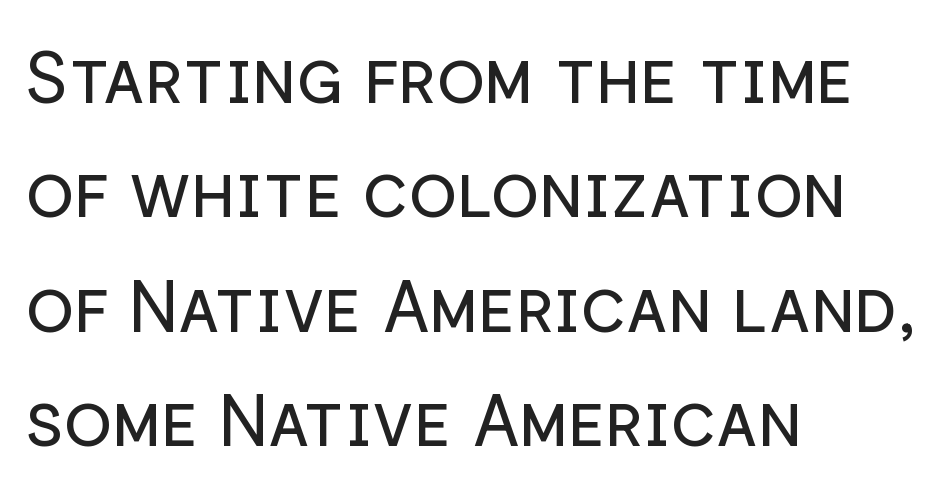
Q: Is the text bold? A: No.
Q: Is the text italic (slanted)? A: No, it is upright.
Q: Is the typeface a serif or a sans-serif typeface? A: Sans-serif.
Q: Is the text underlined? A: No.
Q: How is the paragraph aligned? A: Left-aligned.
Q: Is the spacing between letters normal or unusually wide? A: Normal.
Q: Is the spacing between lines tight, normal or loose? A: Normal.
Q: Width (condensed, normal, or wide)? A: Normal.
Q: Stroke contrast? A: Low.
Q: x-height? A: Medium.
Q: Monospaced? A: No.
